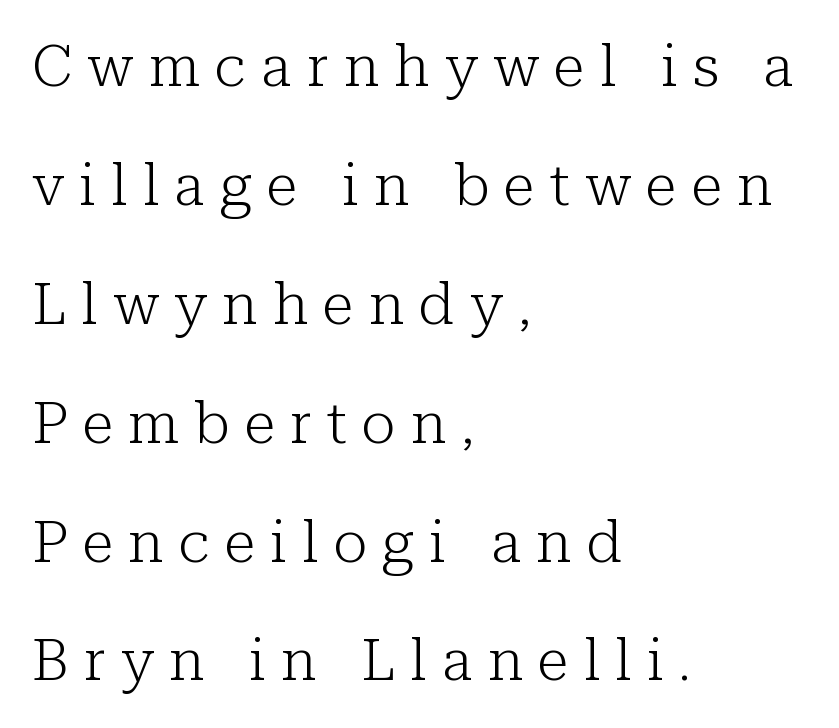
The image shows 58 px light serif type, upright; set left-aligned, loose line spacing (2.05x), unusually wide letter spacing (+0.26 em), not underlined; low stroke contrast and a medium x-height.
